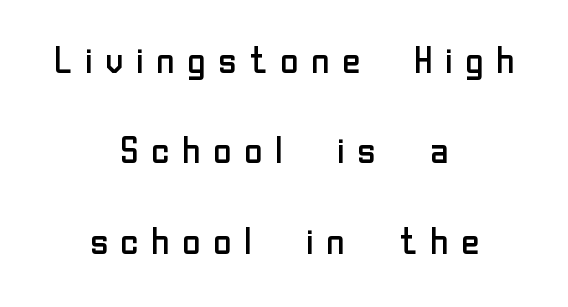
The image shows 37 px regular-weight sans-serif type, upright; set centered, loose line spacing (2.44x), unusually wide letter spacing (+0.25 em), not underlined; low stroke contrast and a medium x-height.
